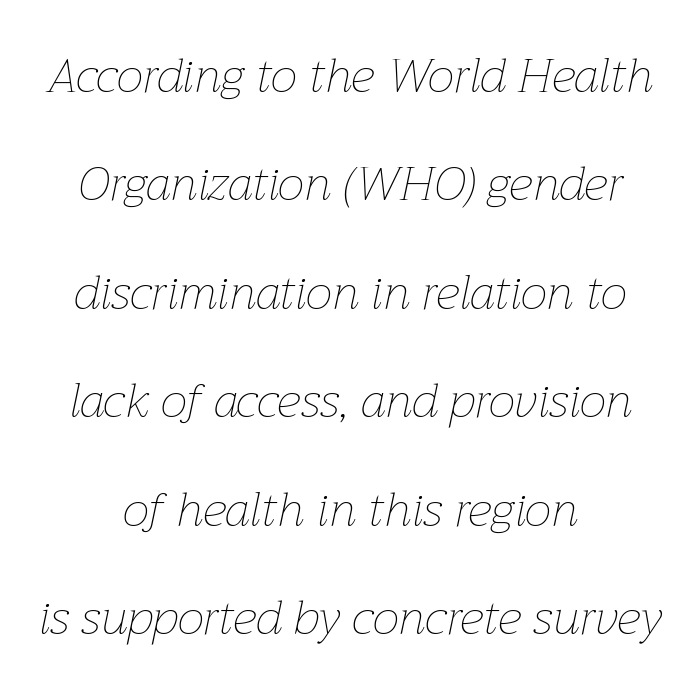
{"italic": "yes", "lean": "right", "slant_degrees": 12, "bold": "no", "weight": "thin", "width": "normal", "stroke_contrast": "low", "x_height": "medium", "monospaced": "no", "underline": "no", "align": "center", "line_spacing": "loose", "line_spacing_ratio": 2.26, "letter_spacing": "normal", "letter_spacing_em": 0.0, "glyph_px": 48}
